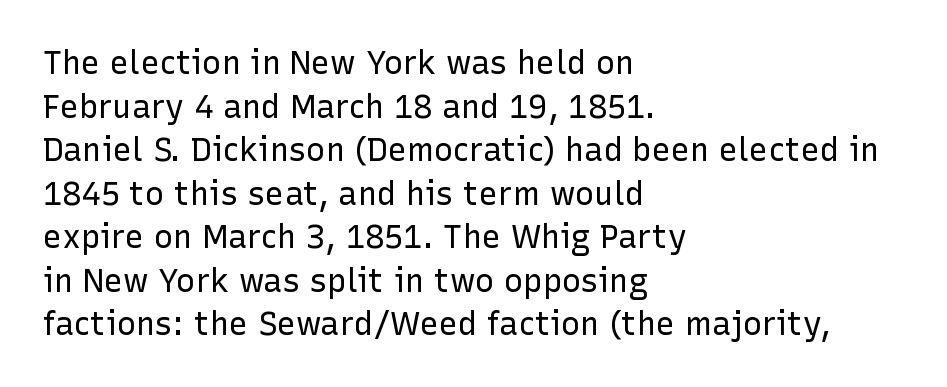
Q: Is the text bold? A: No.
Q: Is the text italic (slanted)? A: No, it is upright.
Q: Is the typeface a serif or a sans-serif typeface? A: Sans-serif.
Q: Is the text underlined? A: No.
Q: How is the paragraph aligned? A: Left-aligned.
Q: Is the spacing between letters normal or unusually wide? A: Normal.
Q: Is the spacing between lines tight, normal or loose? A: Normal.
Q: Width (condensed, normal, or wide)? A: Normal.
Q: Stroke contrast? A: Low.
Q: x-height? A: Medium.
Q: Monospaced? A: No.
